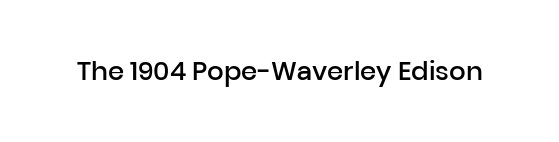
Q: Is the text bold? A: Semi-bold.
Q: Is the text italic (slanted)? A: No, it is upright.
Q: Is the text underlined? A: No.
Q: Is the spacing between letters normal or unusually wide? A: Normal.
